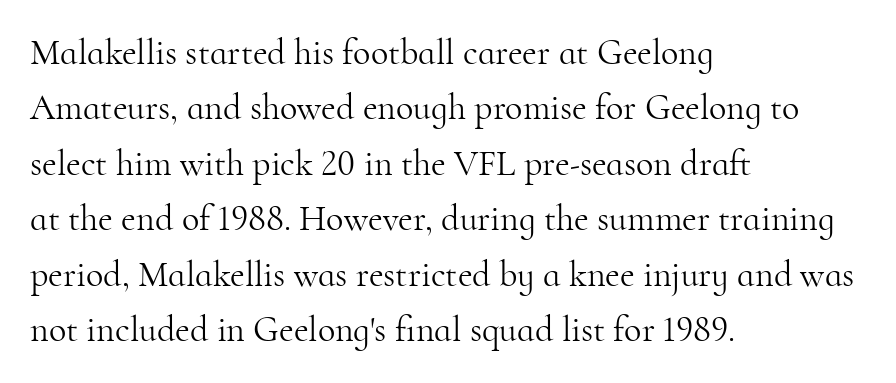
The image shows 36 px light serif type, upright; set left-aligned, normal line spacing (1.54x), normal letter spacing, not underlined; high stroke contrast and a small x-height.
